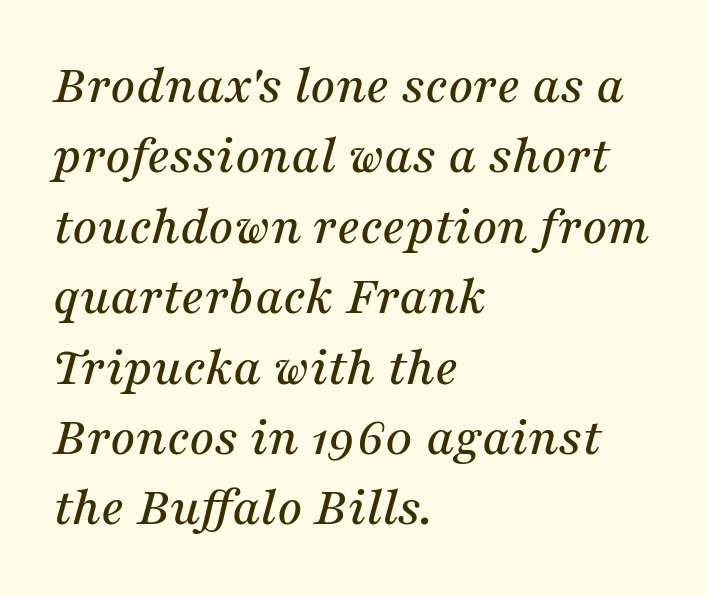
The image shows 55 px serif type, italic (leaning right); set left-aligned, normal line spacing (1.28x), normal letter spacing, not underlined; medium stroke contrast and a medium x-height.
